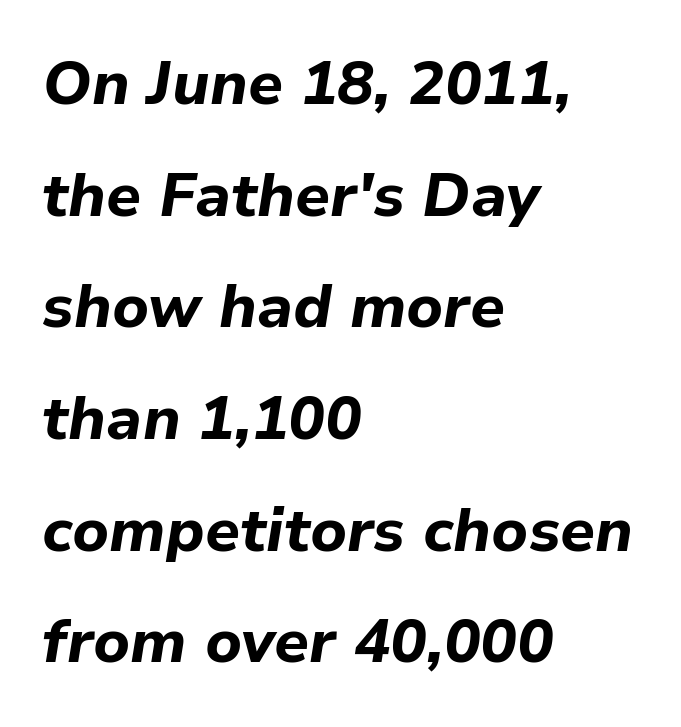
The image shows 61 px bold type, italic (leaning right); set left-aligned, line spacing 1.83x, normal letter spacing, not underlined; low stroke contrast and a medium x-height.
